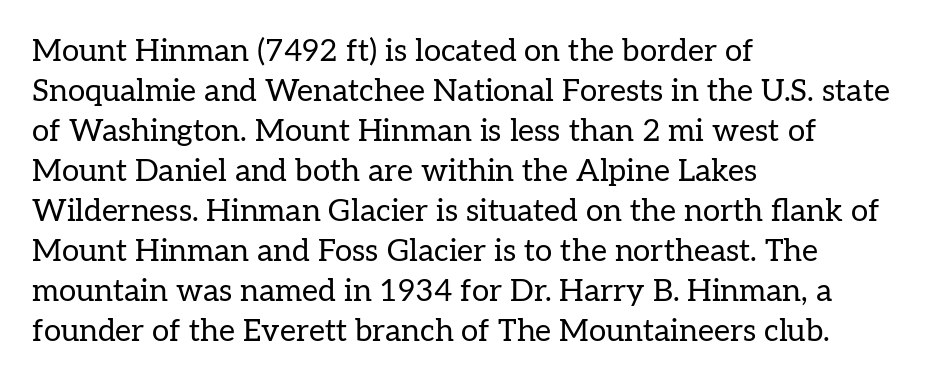
{"serif": "yes", "italic": "no", "bold": "no", "weight": "regular", "width": "normal", "stroke_contrast": "low", "x_height": "medium", "monospaced": "no", "underline": "no", "align": "left", "line_spacing": "normal", "line_spacing_ratio": 1.29, "letter_spacing": "normal", "letter_spacing_em": 0.0, "glyph_px": 31}
